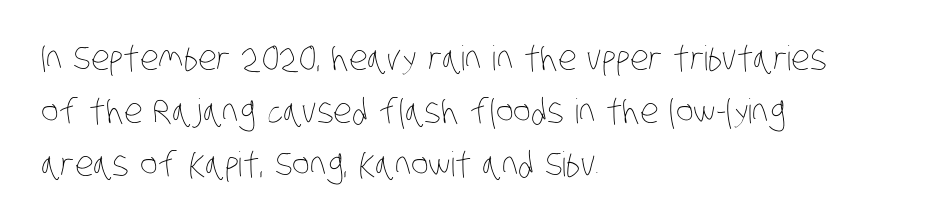
Leading matches the norm, producing a regular column. The zone under the glyphs is completely vacant. A light-to-regular cut is what we see here. Spacing between characters is what you'd get straight out of the box. Spacing verdict: proportional, widths tailored to each character. Compared with a centered layout, this one pins lines to the left instead.
